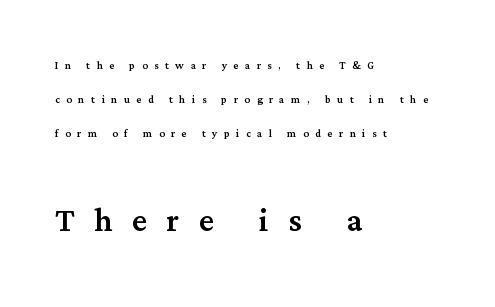
The image shows 42 px serif type, upright; set left-aligned, loose line spacing (2.43x), unusually wide letter spacing (+0.46 em), not underlined; the second (bottom) block is 3.0x larger; medium stroke contrast and a medium x-height.
